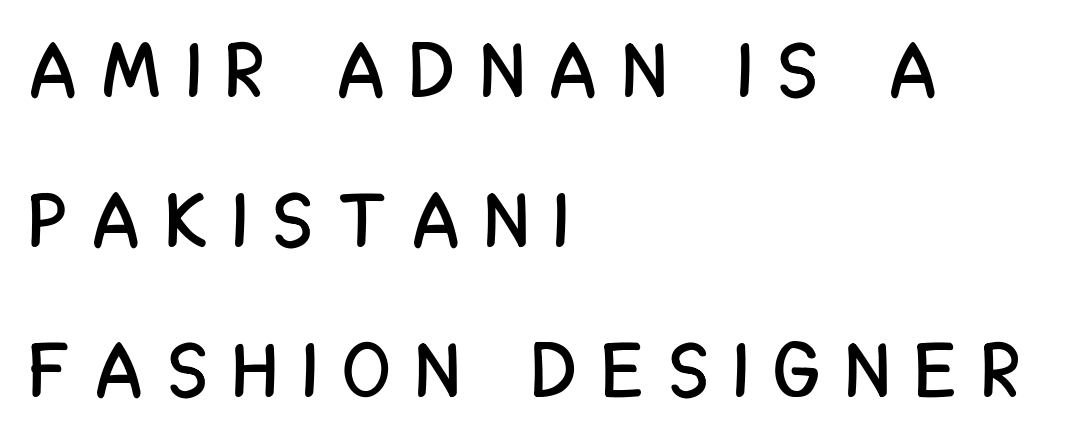
You could not count columns in this text — the font is proportionally spaced. Descender tails drop into unmarked territory. The space between consecutive lines is lavish. Visually the block forms a straight wall on the left and a jagged coastline on the right. The letterforms stand isolated, each surrounded by extra space.
